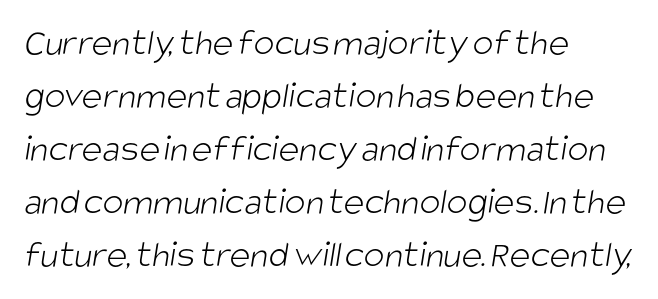
Compared with typical body copy, the letter spacing here is the same. Is this a fixed-width face? No — the glyphs have proportional, varying widths. The glyphs are unaccompanied by any horizontal stroke below them. Casual observation: everything's shoved over to the left. Letters have the restrained weight of plain body copy at most.
